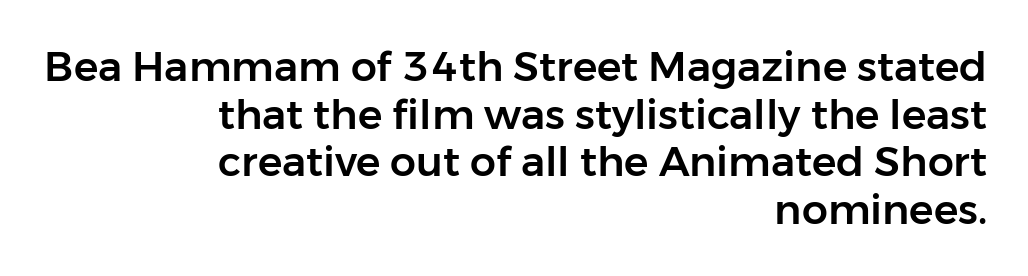
{"serif": "no", "italic": "no", "width": "normal", "stroke_contrast": "low", "x_height": "medium", "monospaced": "no", "underline": "no", "align": "right", "line_spacing_ratio": 1.16, "letter_spacing": "normal", "letter_spacing_em": 0.0, "glyph_px": 41}
